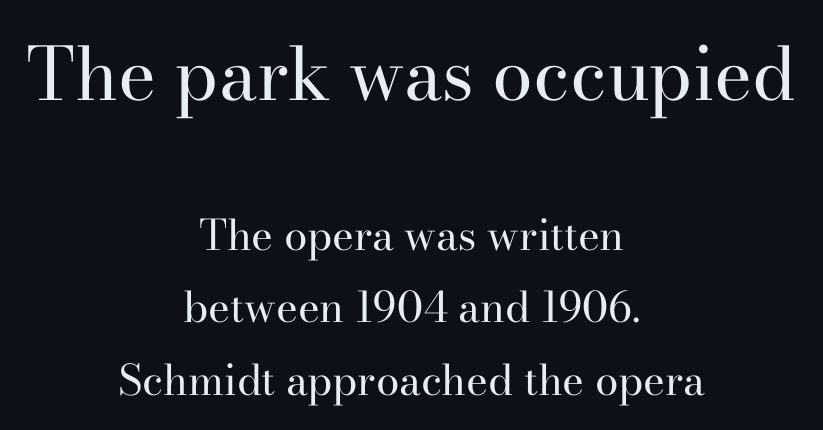
{"serif": "yes", "italic": "no", "bold": "no", "weight": "regular", "width": "normal", "stroke_contrast": "high", "x_height": "small", "monospaced": "no", "underline": "no", "align": "center", "line_spacing_ratio": 1.73, "letter_spacing": "normal", "letter_spacing_em": 0.0, "larger_block": "first", "size_ratio": 1.74, "glyph_px": 73}
